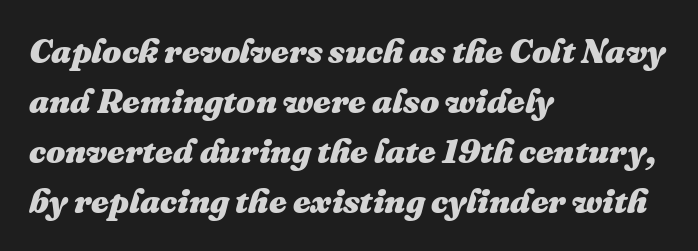
{"italic": "yes", "lean": "right", "slant_degrees": 16, "bold": "yes", "weight": "heavy", "width": "normal", "stroke_contrast": "medium", "x_height": "medium", "monospaced": "no", "underline": "no", "align": "left", "line_spacing": "normal", "line_spacing_ratio": 1.47, "letter_spacing": "normal", "letter_spacing_em": 0.0, "glyph_px": 34}
